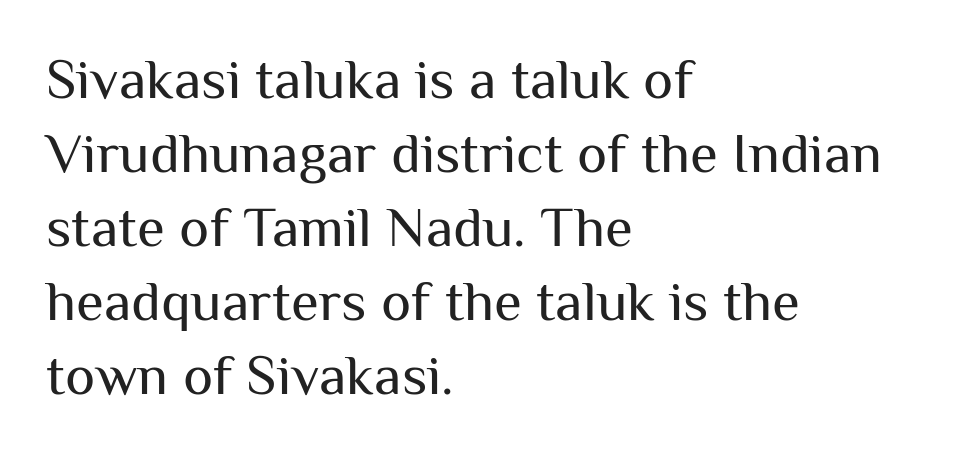
{"serif": "no", "italic": "no", "bold": "no", "weight": "regular", "width": "normal", "stroke_contrast": "medium", "x_height": "medium", "monospaced": "no", "underline": "no", "align": "left", "line_spacing": "normal", "line_spacing_ratio": 1.3, "letter_spacing": "normal", "letter_spacing_em": 0.0, "glyph_px": 57}
